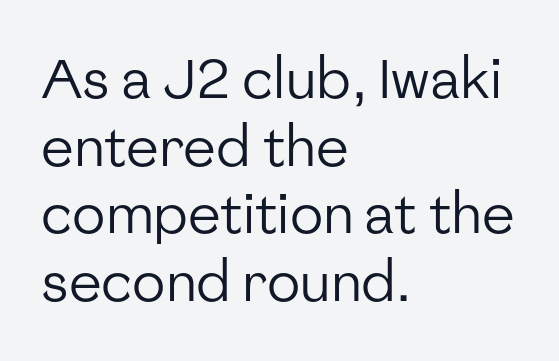
Q: Is the text bold? A: No.
Q: Is the text italic (slanted)? A: No, it is upright.
Q: Is the typeface a serif or a sans-serif typeface? A: Sans-serif.
Q: Is the text underlined? A: No.
Q: How is the paragraph aligned? A: Left-aligned.
Q: Is the spacing between letters normal or unusually wide? A: Normal.
Q: Width (condensed, normal, or wide)? A: Normal.
Q: Stroke contrast? A: Low.
Q: x-height? A: Medium.
Q: Monospaced? A: No.
